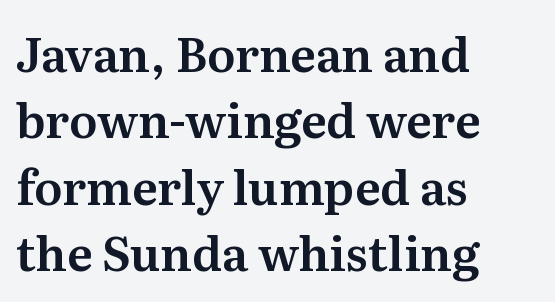
The line texture is even and compact thanks to regular tracking. The rendering uses natural spacing where letterforms have individual widths. This sample keeps an unexceptional amount of space between lines. Line starts are locked; line ends wander. Does the type have serifs? Yes, each stem ends in a small foot. A roman cut, with each character standing at attention.
